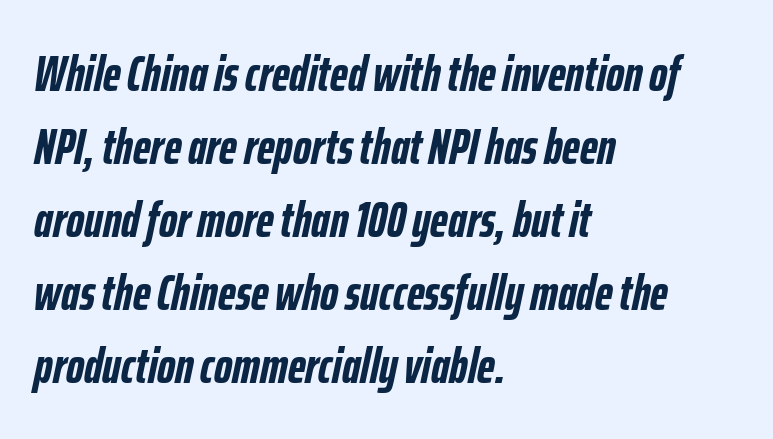
Q: Is the text bold? A: Yes.
Q: Is the text italic (slanted)? A: Yes, it leans right by about 12 degrees.
Q: Is the text underlined? A: No.
Q: How is the paragraph aligned? A: Left-aligned.
Q: Is the spacing between letters normal or unusually wide? A: Normal.
Q: Is the spacing between lines tight, normal or loose? A: Normal.
Q: Width (condensed, normal, or wide)? A: Condensed.
Q: Stroke contrast? A: Low.
Q: x-height? A: Medium.
Q: Monospaced? A: No.
